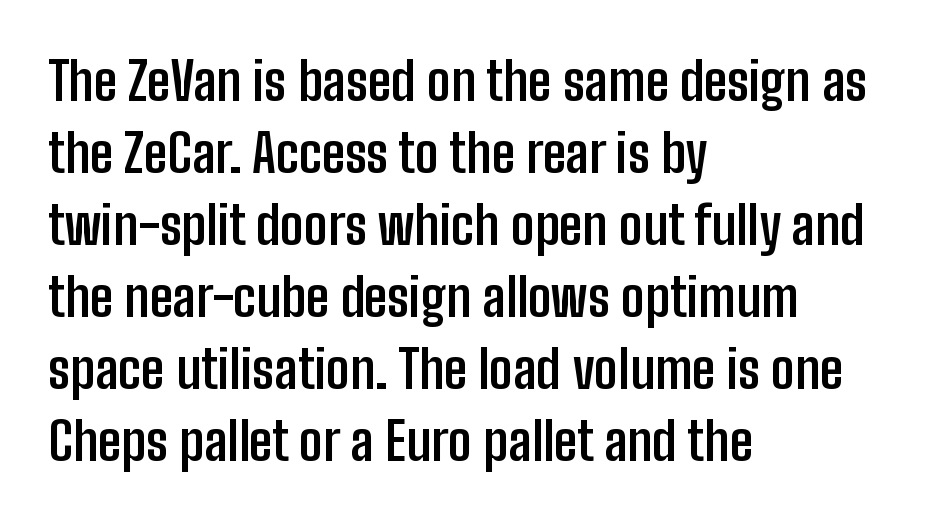
Q: Is the text bold? A: Yes.
Q: Is the text italic (slanted)? A: No, it is upright.
Q: Is the typeface a serif or a sans-serif typeface? A: Sans-serif.
Q: Is the text underlined? A: No.
Q: How is the paragraph aligned? A: Left-aligned.
Q: Is the spacing between letters normal or unusually wide? A: Normal.
Q: Is the spacing between lines tight, normal or loose? A: Normal.
Q: Width (condensed, normal, or wide)? A: Condensed.
Q: Stroke contrast? A: Low.
Q: x-height? A: Medium.
Q: Monospaced? A: No.
